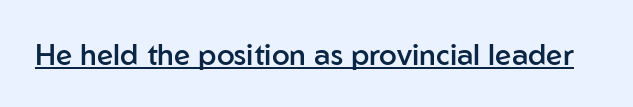
The letters stand straight up with perfectly vertical stems. The words here are underlined. Students, this is semibold: more ink than regular, less than bold. Tracking value appears to be zero — textbook default spacing. The rendering shows plain stroke endings on the letterforms — a sans-serif design.
